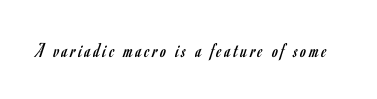
{"bold": "no", "underline": "no", "glyph_px": 21}
